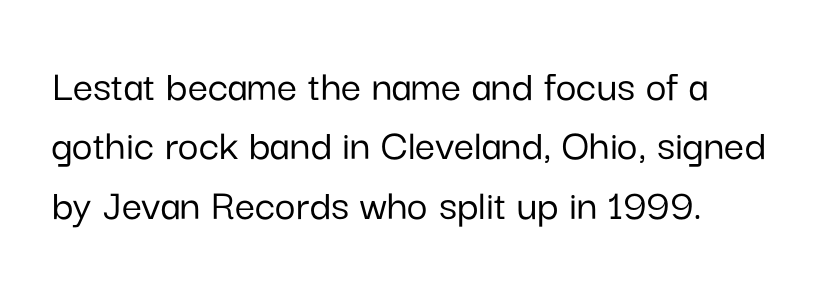
The image shows 45 px sans-serif type, upright; set normal line spacing (1.32x), normal letter spacing, not underlined; low stroke contrast and a medium x-height.
